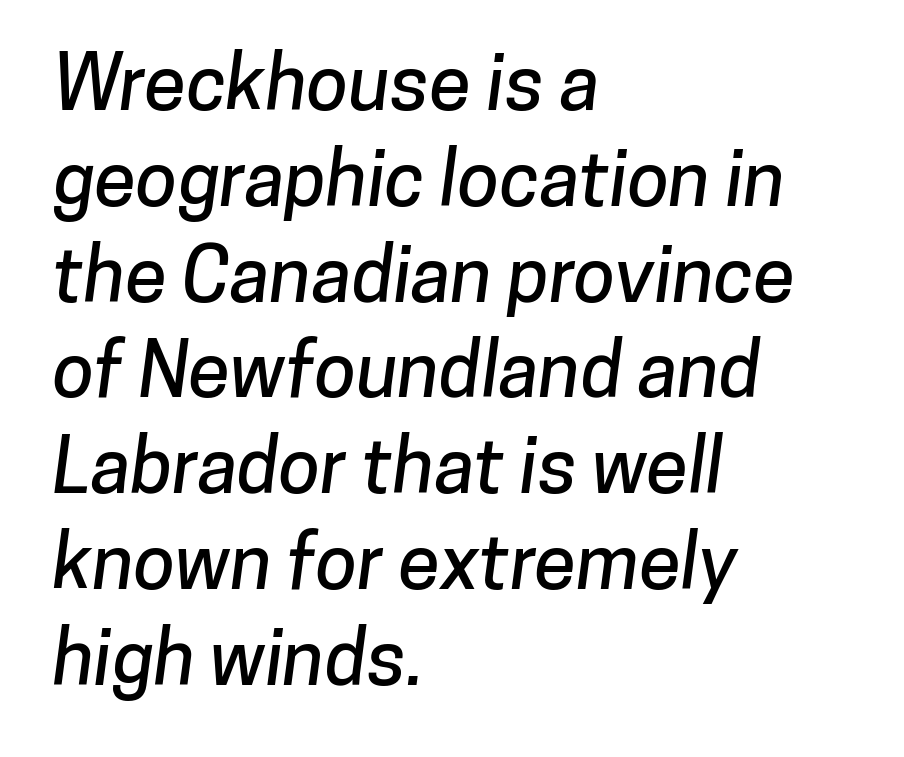
Q: Is the typeface a serif or a sans-serif typeface? A: Sans-serif.
Q: Is the text underlined? A: No.
Q: How is the paragraph aligned? A: Left-aligned.
Q: Is the spacing between letters normal or unusually wide? A: Normal.
Q: Is the spacing between lines tight, normal or loose? A: Normal.
Q: Width (condensed, normal, or wide)? A: Normal.
Q: Stroke contrast? A: Low.
Q: x-height? A: Medium.
Q: Monospaced? A: No.
